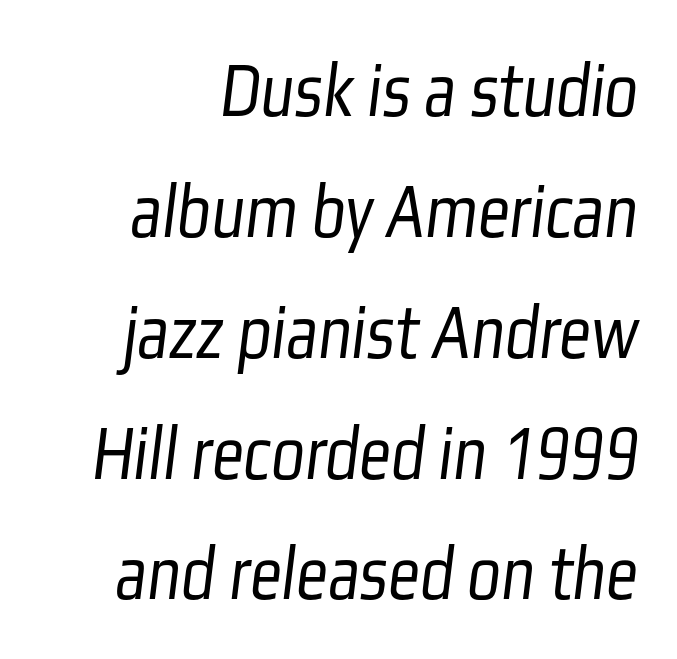
These lines are rendered in a variable-pitch font. Spacing between characters is what you'd get straight out of the box. In terms of leading, this rendering sits right in the middle. The typeface chosen for these lines omits serifs. The font is comparable to plain body text, perhaps lighter. Letters rest on an invisible, unmarked baseline.
